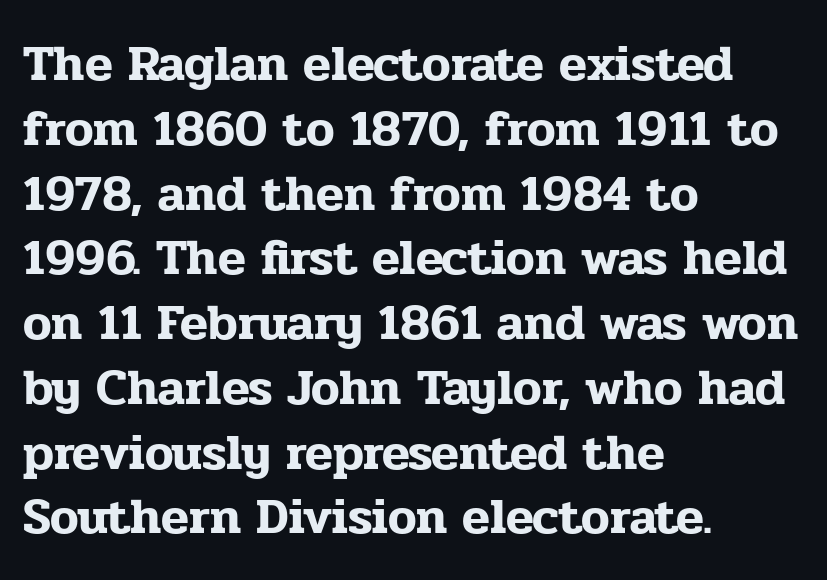
{"serif": "yes", "italic": "no", "width": "normal", "stroke_contrast": "low", "x_height": "medium", "monospaced": "no", "underline": "no", "align": "left", "line_spacing": "normal", "line_spacing_ratio": 1.27, "letter_spacing": "normal", "letter_spacing_em": 0.0, "glyph_px": 51}
